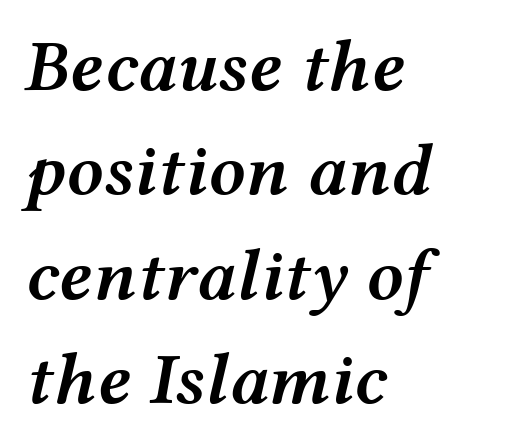
Q: Is the text bold? A: Semi-bold.
Q: Is the text italic (slanted)? A: Yes, it leans right by about 12 degrees.
Q: Is the text underlined? A: No.
Q: How is the paragraph aligned? A: Left-aligned.
Q: Is the spacing between letters normal or unusually wide? A: Normal.
Q: Is the spacing between lines tight, normal or loose? A: Normal.
Q: Width (condensed, normal, or wide)? A: Wide.
Q: Stroke contrast? A: Medium.
Q: x-height? A: Medium.
Q: Monospaced? A: No.
